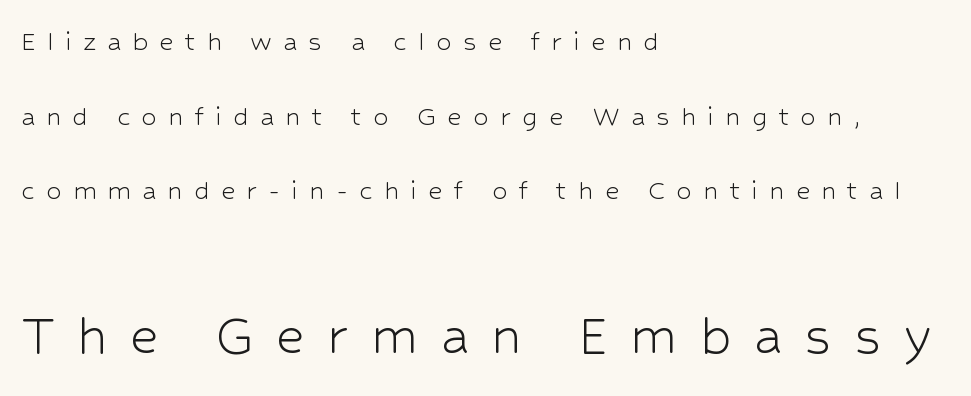
{"serif": "no", "italic": "no", "bold": "no", "weight": "light", "width": "normal", "stroke_contrast": "low", "x_height": "medium", "monospaced": "no", "underline": "no", "align": "left", "line_spacing": "loose", "line_spacing_ratio": 2.41, "letter_spacing": "wide", "letter_spacing_em": 0.36, "larger_block": "second", "size_ratio": 2.0, "glyph_px": 62}
